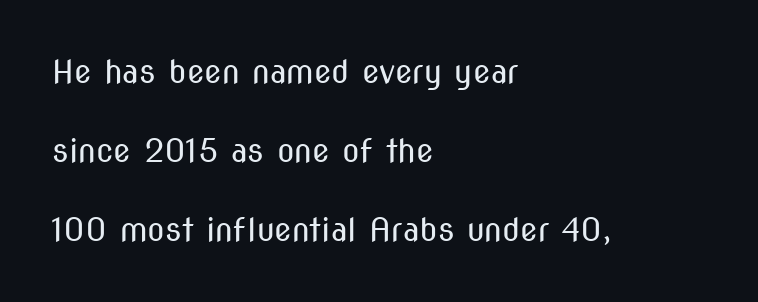
The rendering keeps characters at their native spacing. The paragraph has a hard left edge and a soft right edge. Regarding leading, the lines here are spaced well apart. Typographically, this falls in the sans-serif category.
